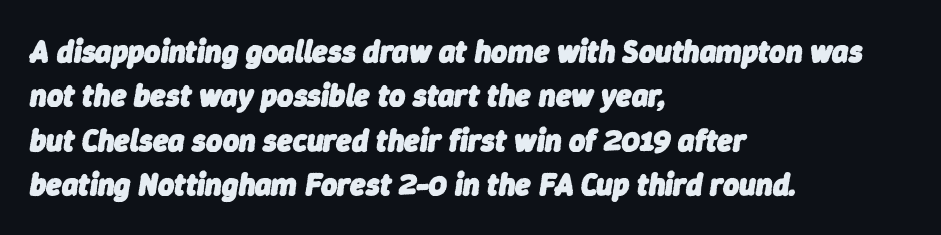
Alignment: flush left. The passage shown leans; its letterforms are oblique. The line-height multiplier appears to be the usual default. Here the glyphs are tracked normally, forming tight word shapes.
